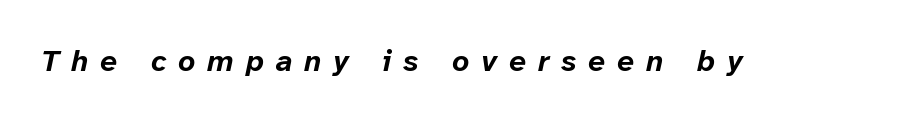
There is plenty of visible air inserted between adjacent glyphs. Proportional: the letters do not fall into vertical columns. Look at the stroke-to-counter ratio: heavy, a bold. The face used here has a pronounced slope to its letters.
